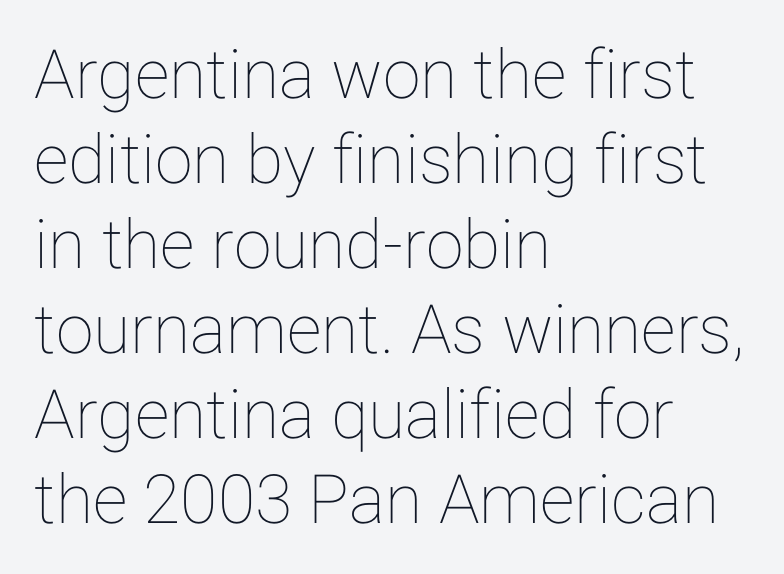
Glance below the letters and you will spot only blank space. Here the glyphs are tracked normally, forming tight word shapes. A classic flush-left, rag-right setting is used for this passage. A typesetter would call this proportional, since set widths differ per character. Horizontal bands of white between lines are of average thickness.
